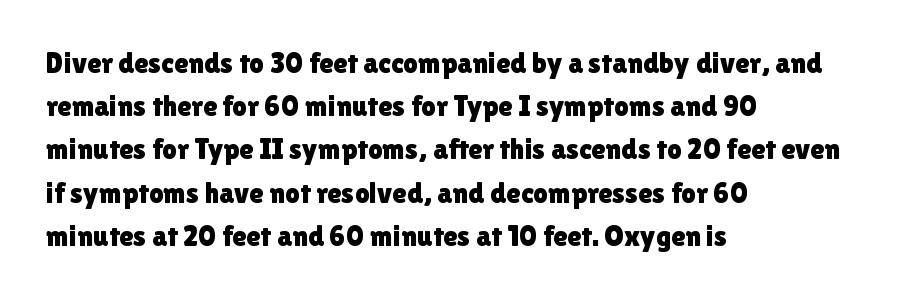
Q: Is the text italic (slanted)? A: No, it is upright.
Q: Is the typeface a serif or a sans-serif typeface? A: Sans-serif.
Q: Is the text underlined? A: No.
Q: How is the paragraph aligned? A: Left-aligned.
Q: Is the spacing between letters normal or unusually wide? A: Normal.
Q: Is the spacing between lines tight, normal or loose? A: Normal.
Q: Width (condensed, normal, or wide)? A: Normal.
Q: x-height? A: Medium.
Q: Monospaced? A: No.
